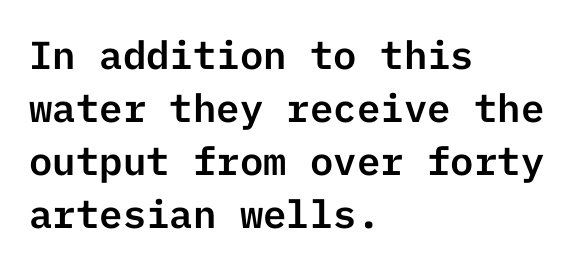
{"serif": "no", "italic": "no", "width": "normal", "stroke_contrast": "low", "x_height": "medium", "underline": "no", "align": "left", "line_spacing": "normal", "line_spacing_ratio": 1.36, "letter_spacing": "normal", "letter_spacing_em": 0.0, "glyph_px": 39}
